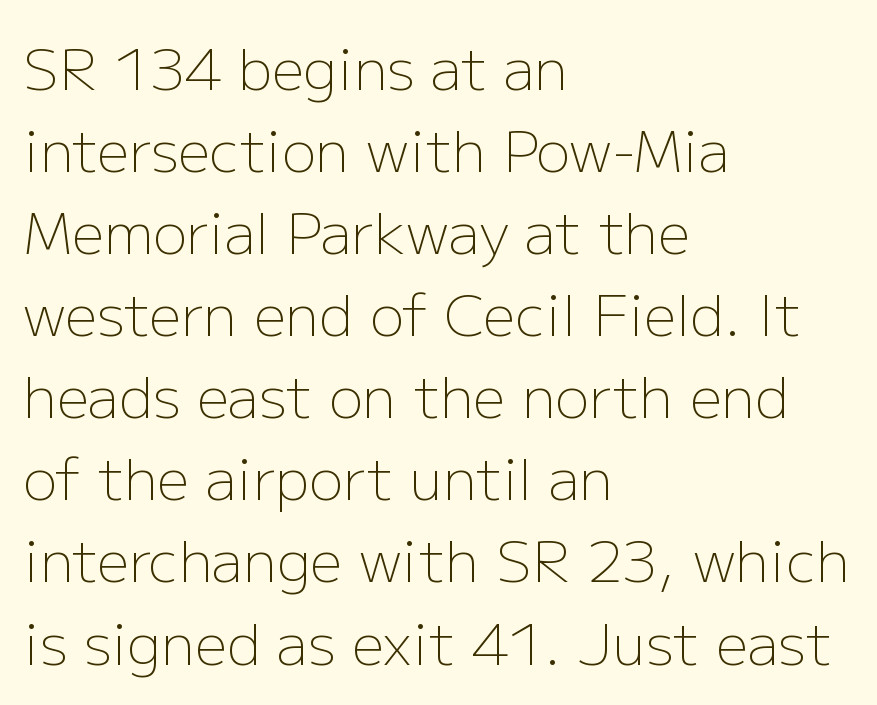
No chunkiness to these letters — they're not bold. One-word summary of the alignment: left. Do the characters align in a grid? No, the font is proportional. No extra tracking has been applied to these lines.
